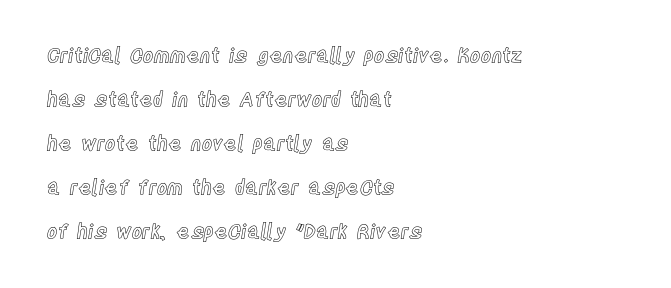
The area under the type is left untouched. This sample trades compactness for vertical openness between lines. Nothing unusual about the tracking: characters are spaced as the font intends. Visually the block forms a straight wall on the left and a jagged coastline on the right.
